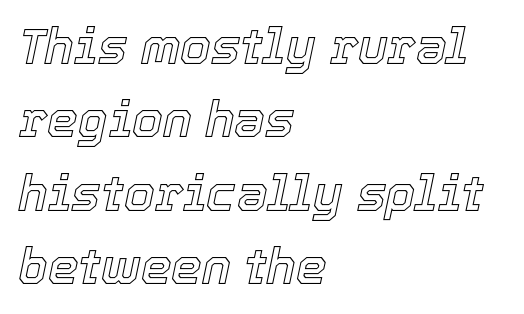
{"italic": "yes", "lean": "right", "slant_degrees": 12, "width": "normal", "x_height": "medium", "monospaced": "no", "underline": "no", "align": "left", "line_spacing": "normal", "line_spacing_ratio": 1.5, "letter_spacing": "normal", "letter_spacing_em": 0.0, "glyph_px": 49}
